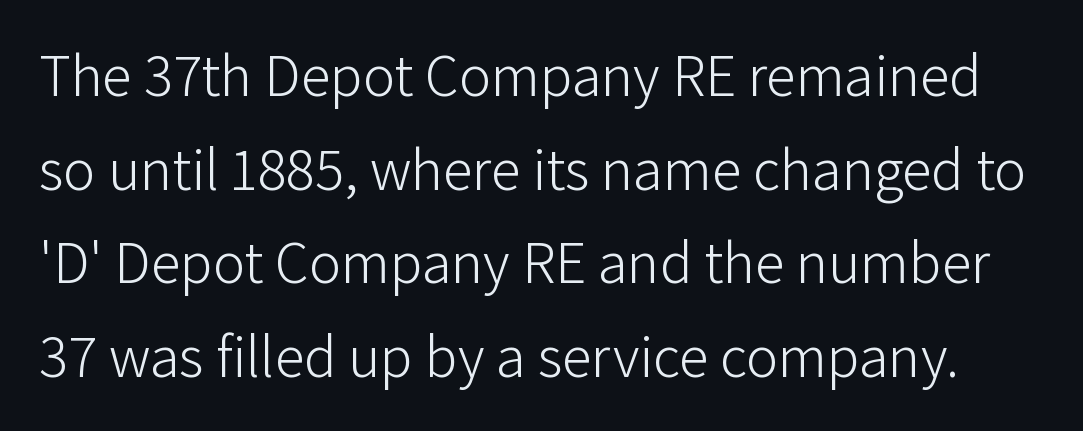
Q: Is the text bold? A: No.
Q: Is the text italic (slanted)? A: No, it is upright.
Q: Is the typeface a serif or a sans-serif typeface? A: Sans-serif.
Q: Is the text underlined? A: No.
Q: Is the spacing between letters normal or unusually wide? A: Normal.
Q: Is the spacing between lines tight, normal or loose? A: Normal.
Q: Width (condensed, normal, or wide)? A: Normal.
Q: Stroke contrast? A: Low.
Q: x-height? A: Medium.
Q: Monospaced? A: No.
